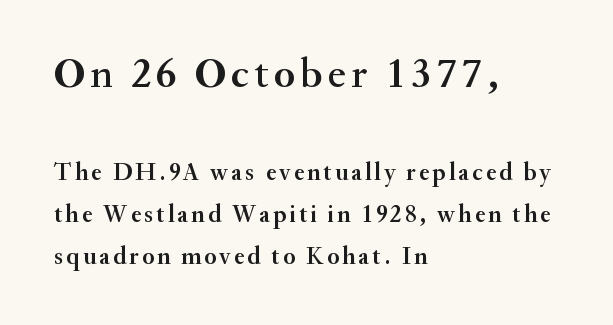
{"serif": "yes", "italic": "no", "width": "normal", "stroke_contrast": "medium", "x_height": "small", "monospaced": "no", "underline": "no", "align": "left", "line_spacing": "normal", "line_spacing_ratio": 1.68, "larger_block": "first", "size_ratio": 1.72, "glyph_px": 43}
